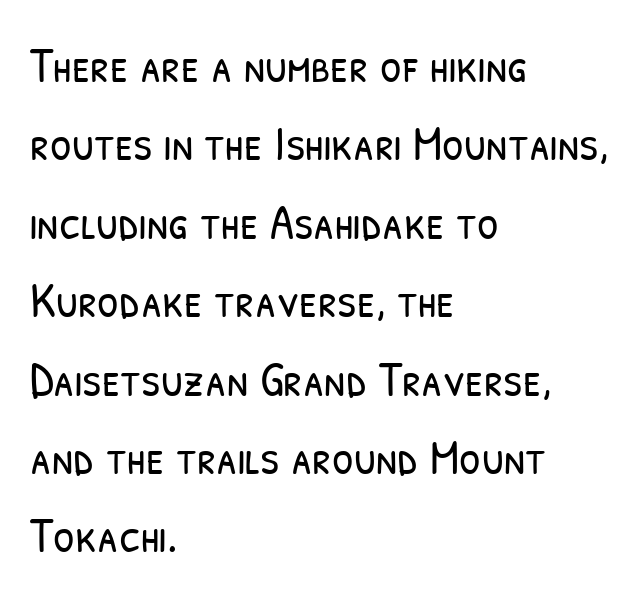
The image shows 49 px light, condensed sans-serif type; set left-aligned, normal line spacing (1.6x), normal letter spacing, not underlined; low stroke contrast and a medium x-height.
